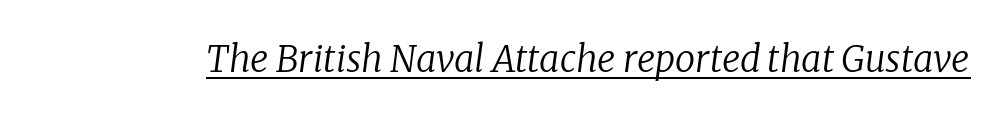
The image shows 36 px regular-weight serif type, italic (leaning right); set normal letter spacing, underlined; low stroke contrast and a medium x-height.
